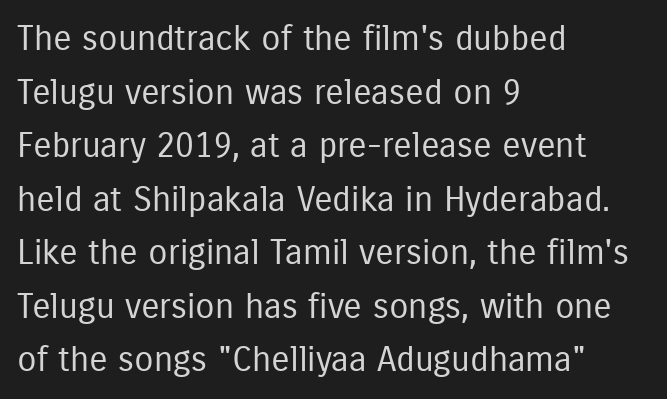
The image shows 35 px regular-weight, condensed sans-serif type, upright; set left-aligned, normal line spacing (1.53x), normal letter spacing, not underlined; low stroke contrast and a medium x-height.
